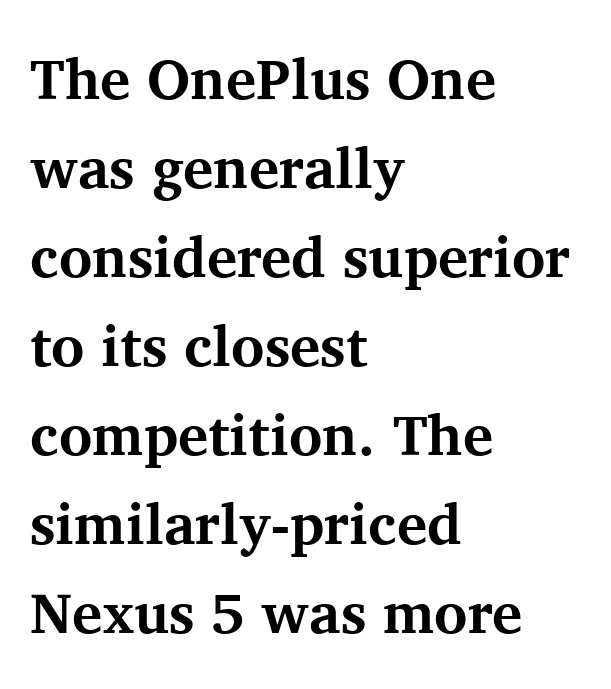
Q: Is the text bold? A: Yes.
Q: Is the text italic (slanted)? A: No, it is upright.
Q: Is the typeface a serif or a sans-serif typeface? A: Serif.
Q: Is the text underlined? A: No.
Q: How is the paragraph aligned? A: Left-aligned.
Q: Is the spacing between letters normal or unusually wide? A: Normal.
Q: Is the spacing between lines tight, normal or loose? A: Normal.
Q: Width (condensed, normal, or wide)? A: Normal.
Q: Stroke contrast? A: Medium.
Q: x-height? A: Medium.
Q: Monospaced? A: No.
